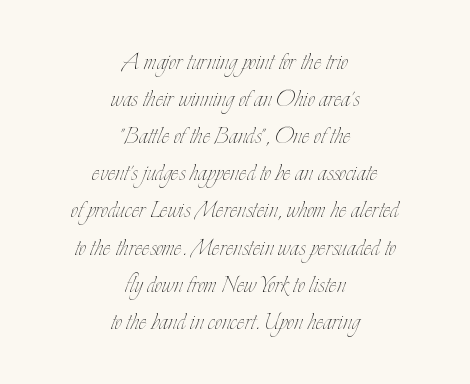
Each new line begins a customary step beneath the previous one. The typesetter chose a symmetrical, centered arrangement here. Words float on clear page, feet unadorned. The characters are drawn with everyday or finer stroke widths. Note the varied advance widths — an 'i' is clearly narrower than an 'm'.
